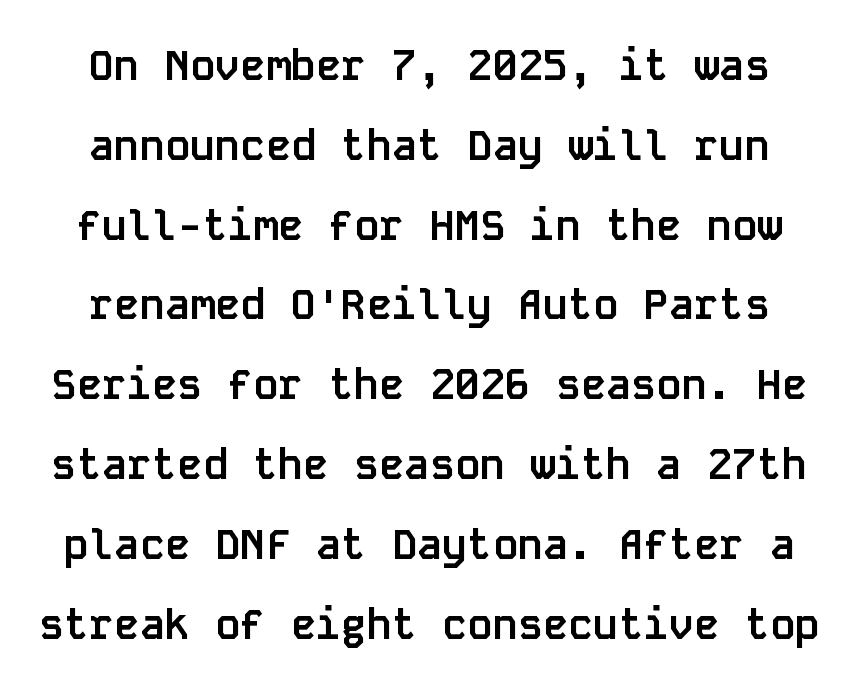
Does the type have serifs? No, each stem ends abruptly. Posture: straight, roman, zero tilt. Each row of text sits above clean, open space. Each letter, wide or thin by design, is forced into the same width here. Interline gaps are noticeably wide in this sample.
